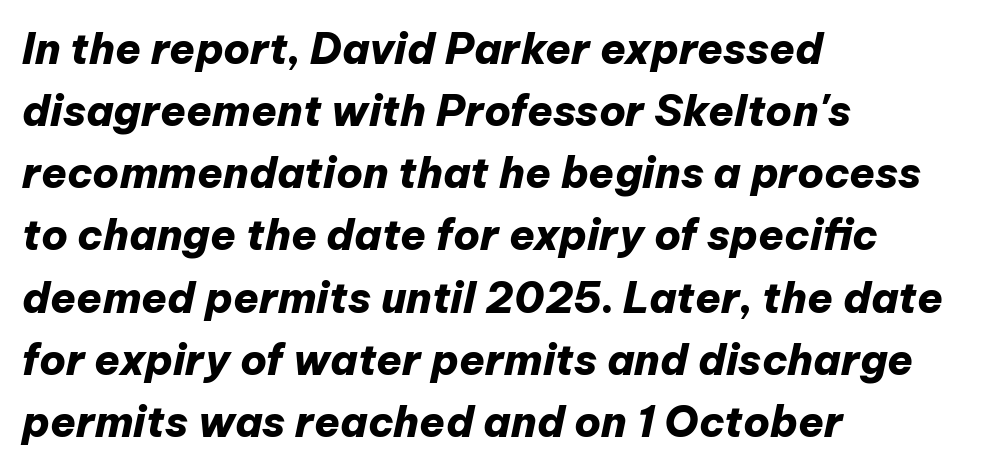
{"italic": "yes", "lean": "right", "slant_degrees": 12, "bold": "yes", "weight": "heavy", "width": "normal", "stroke_contrast": "low", "x_height": "medium", "monospaced": "no", "underline": "no", "align": "left", "line_spacing": "normal", "line_spacing_ratio": 1.48, "letter_spacing": "normal", "letter_spacing_em": 0.0, "glyph_px": 42}
